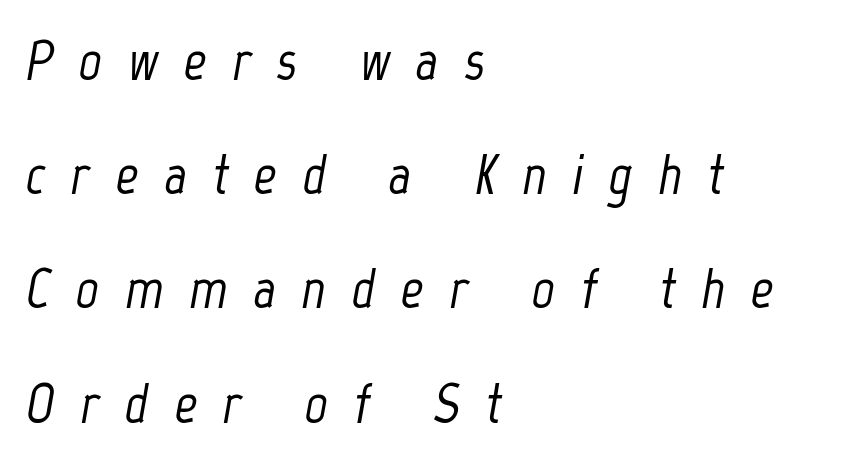
Q: Is the text italic (slanted)? A: Yes, it leans right by about 12 degrees.
Q: Is the text underlined? A: No.
Q: How is the paragraph aligned? A: Left-aligned.
Q: Is the spacing between letters normal or unusually wide? A: Unusually wide.
Q: Is the spacing between lines tight, normal or loose? A: Loose.
Q: Width (condensed, normal, or wide)? A: Condensed.
Q: Stroke contrast? A: Low.
Q: x-height? A: Medium.
Q: Monospaced? A: No.
